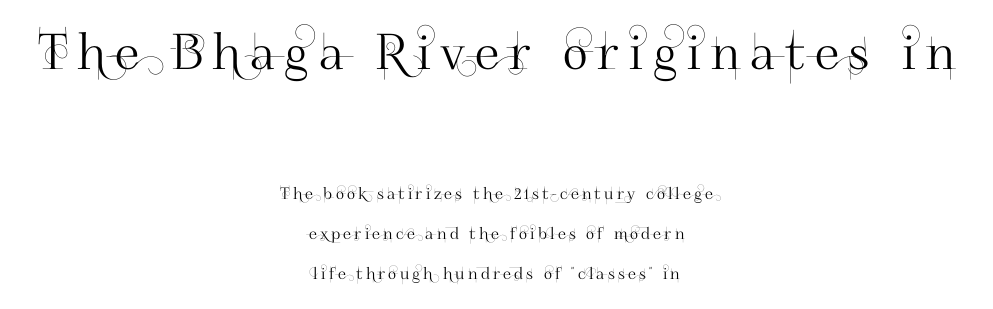
Two sizes are in play, and the larger belongs to the first block. A typesetter would label this face a sans. Each new line begins a long way beneath the previous one. Think of a printed novel: that variable character pitch is what you see here. Which margin do the lines hug? Neither — every line sits in the middle. Decoration check: the copy has no underline.
